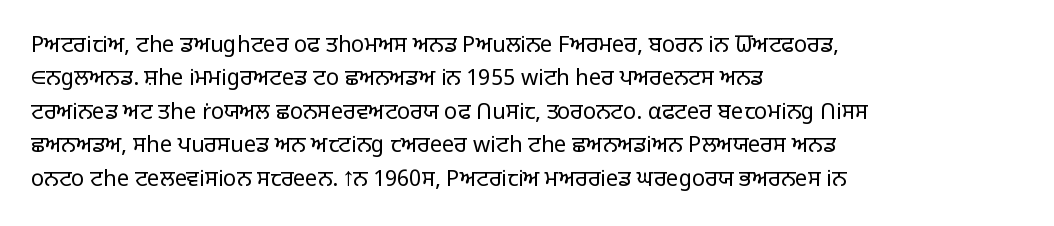
Summary of vertical rhythm: regular, with standard interline spacing. No extra ink here — the face is not bold. Quick note: not italic, upright. Horizontal alignment here is leftward, the default for most running prose.
